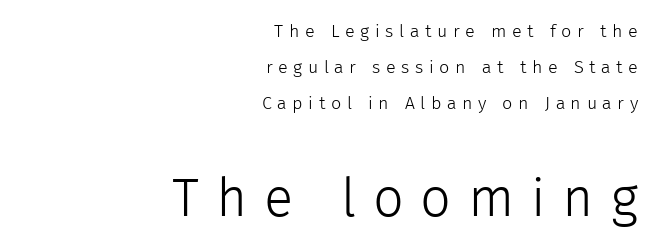
The image shows 54 px light sans-serif type, upright; set right-aligned, loose line spacing (1.99x), unusually wide letter spacing (+0.31 em), not underlined; the second (bottom) block is 3.0x larger; low stroke contrast and a medium x-height.
